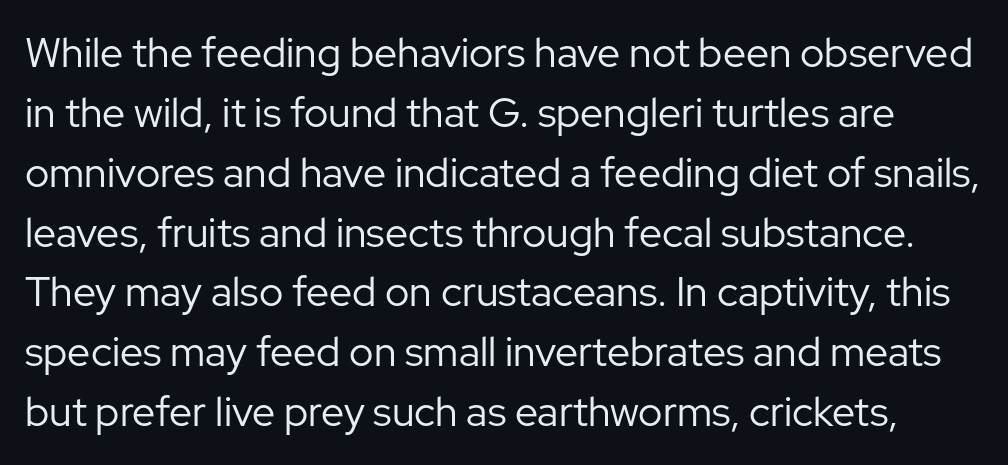
{"serif": "no", "italic": "no", "bold": "no", "weight": "regular", "width": "normal", "stroke_contrast": "low", "x_height": "medium", "monospaced": "no", "underline": "no", "line_spacing": "normal", "line_spacing_ratio": 1.46, "letter_spacing": "normal", "letter_spacing_em": 0.0, "glyph_px": 41}
